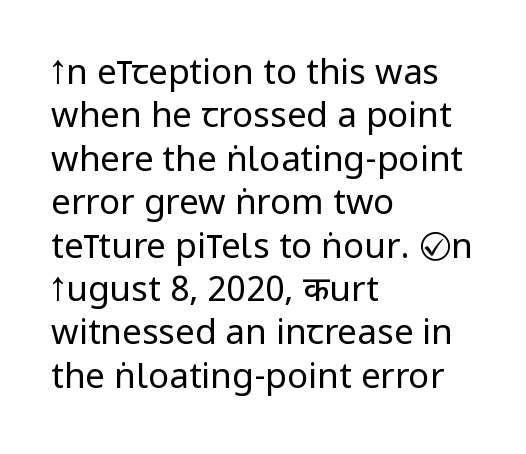
{"serif": "no", "italic": "no", "bold": "no", "weight": "regular", "width": "condensed", "stroke_contrast": "low", "x_height": "large", "monospaced": "no", "underline": "no", "align": "left", "line_spacing_ratio": 1.24, "letter_spacing": "normal", "letter_spacing_em": 0.0, "glyph_px": 35}
